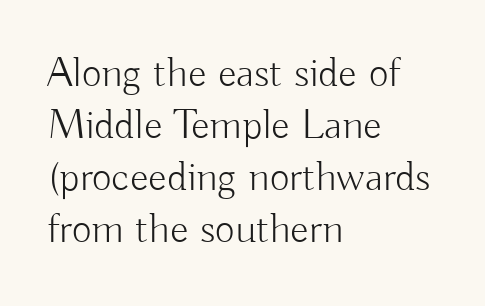
The image shows 43 px light sans-serif type, upright; set left-aligned, line spacing 1.21x, normal letter spacing, not underlined; low stroke contrast and a small x-height.
